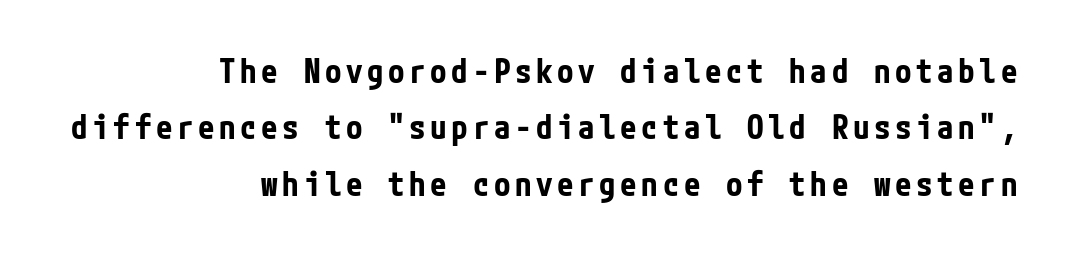
A sans-serif font was chosen for this passage. Its strokes are broad and dark, the hallmark of bold type. Type without underlining. The paragraph shown leans on its right margin. The letters stand upright; this is a roman face.
